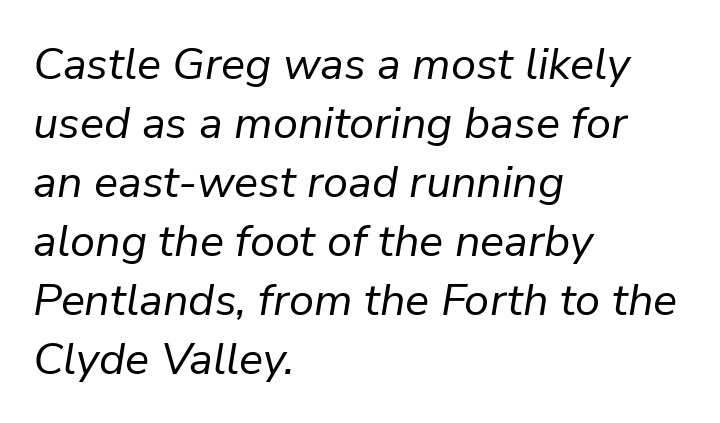
Q: Is the text bold? A: No.
Q: Is the text italic (slanted)? A: Yes, it leans right by about 9 degrees.
Q: Is the text underlined? A: No.
Q: How is the paragraph aligned? A: Left-aligned.
Q: Is the spacing between letters normal or unusually wide? A: Normal.
Q: Is the spacing between lines tight, normal or loose? A: Normal.
Q: Width (condensed, normal, or wide)? A: Normal.
Q: Stroke contrast? A: Low.
Q: x-height? A: Medium.
Q: Monospaced? A: No.
